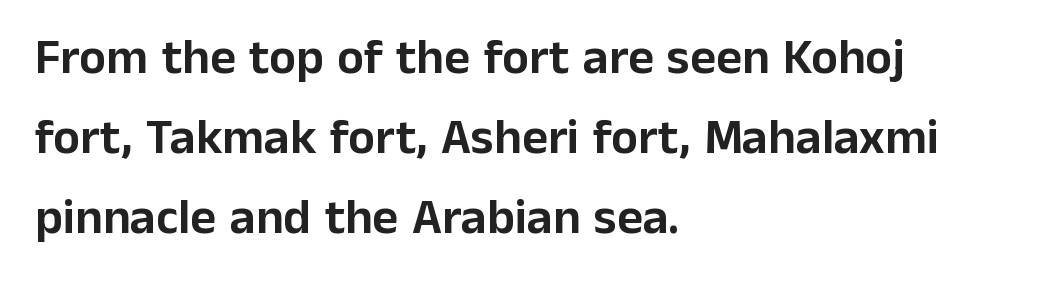
{"serif": "no", "italic": "no", "width": "normal", "stroke_contrast": "low", "x_height": "medium", "monospaced": "no", "underline": "no", "align": "left", "line_spacing": "normal", "line_spacing_ratio": 1.6, "letter_spacing": "normal", "letter_spacing_em": 0.0, "glyph_px": 50}
